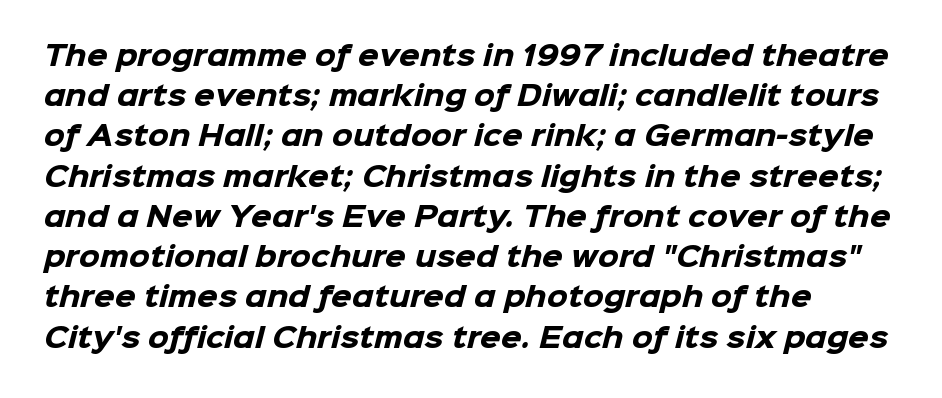
The image shows 27 px bold type; set left-aligned, normal line spacing (1.49x), normal letter spacing, not underlined.
